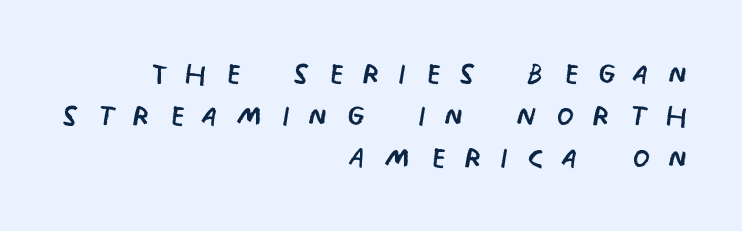
The image shows 40 px regular-weight, condensed sans-serif type; set right-aligned, tight line spacing (1.05x), unusually wide letter spacing (+0.46 em), not underlined; low stroke contrast and a large x-height.
